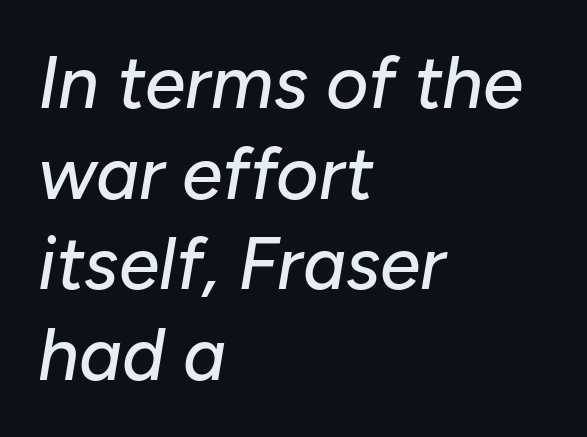
{"italic": "yes", "lean": "right", "slant_degrees": 10, "width": "normal", "stroke_contrast": "low", "x_height": "medium", "monospaced": "no", "underline": "no", "align": "left", "line_spacing_ratio": 1.24, "letter_spacing": "normal", "letter_spacing_em": 0.0, "glyph_px": 73}
